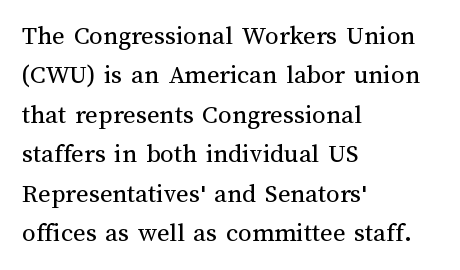
Quick note: not italic, upright. Is the stroke heavy? The answer is a plain regular-or-lighter. The setting favours the left margin, as ordinary paragraphs usually do. Has an underline been added? It has not. Tracking here is standard; glyphs follow each other at the usual distance. Line spacing here is normal.
